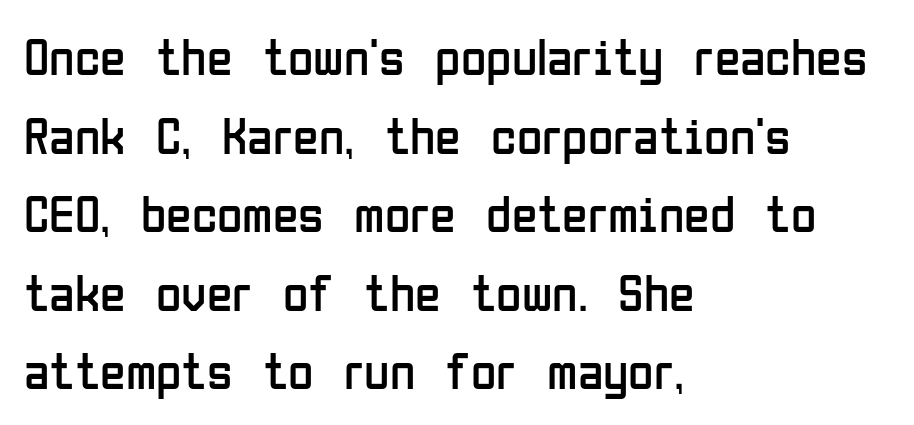
{"serif": "no", "italic": "no", "bold": "no", "weight": "regular", "width": "condensed", "stroke_contrast": "low", "x_height": "medium", "monospaced": "no", "underline": "no", "align": "left", "line_spacing": "normal", "line_spacing_ratio": 1.51, "letter_spacing": "normal", "letter_spacing_em": 0.0, "glyph_px": 52}
